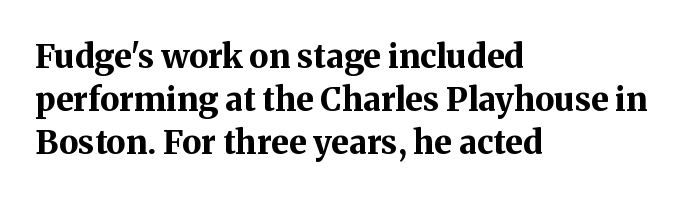
Q: Is the text bold? A: Yes.
Q: Is the text italic (slanted)? A: No, it is upright.
Q: Is the typeface a serif or a sans-serif typeface? A: Serif.
Q: Is the text underlined? A: No.
Q: How is the paragraph aligned? A: Left-aligned.
Q: Is the spacing between letters normal or unusually wide? A: Normal.
Q: Is the spacing between lines tight, normal or loose? A: Normal.
Q: Width (condensed, normal, or wide)? A: Normal.
Q: Stroke contrast? A: Medium.
Q: x-height? A: Medium.
Q: Monospaced? A: No.
